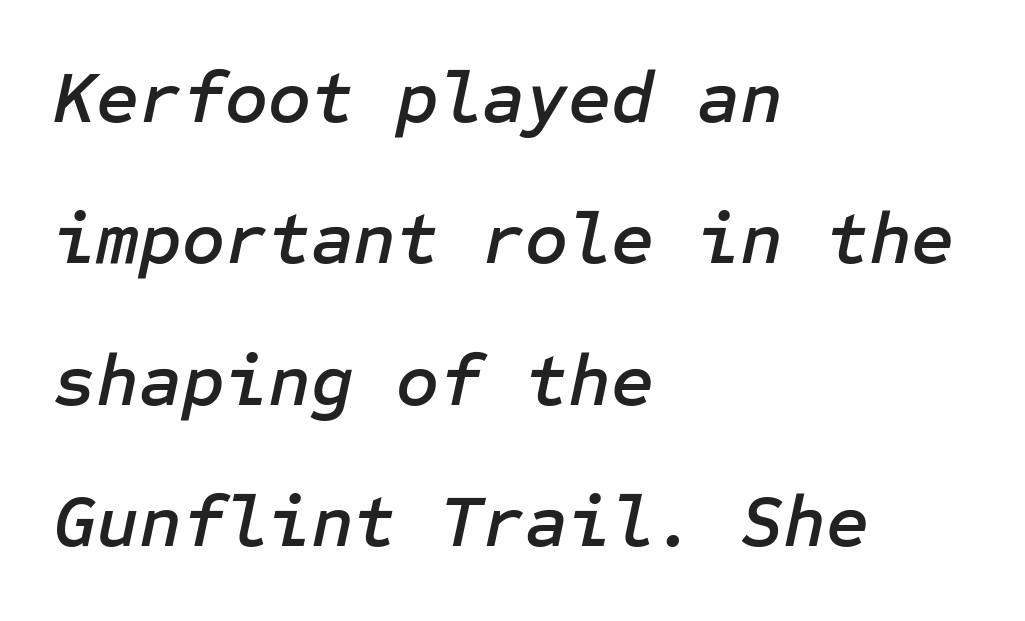
The image shows 74 px text type, italic (leaning right); set left-aligned, loose line spacing (1.91x), normal letter spacing, not underlined; low stroke contrast and a medium x-height.
